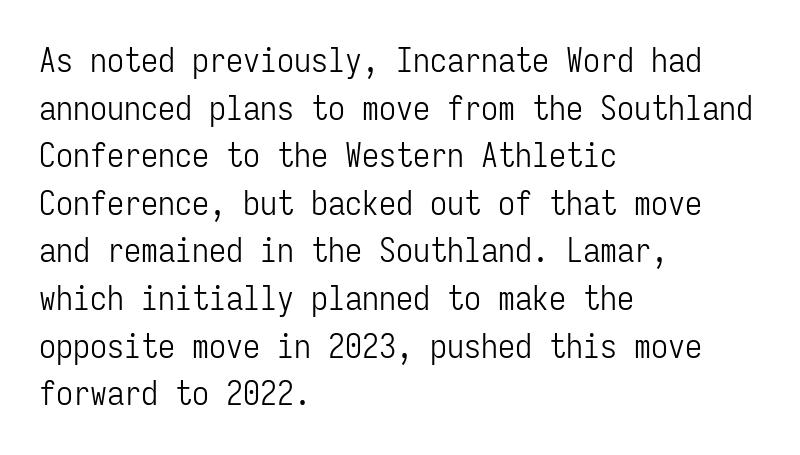
The characters are drawn with everyday or finer stroke widths. Note the uniform advance width — an 'i' takes as much space as an 'm'. If you drew a ruler down the left edge, every line would touch it. Each letter's strokes conclude bluntly, with no projecting serifs.
